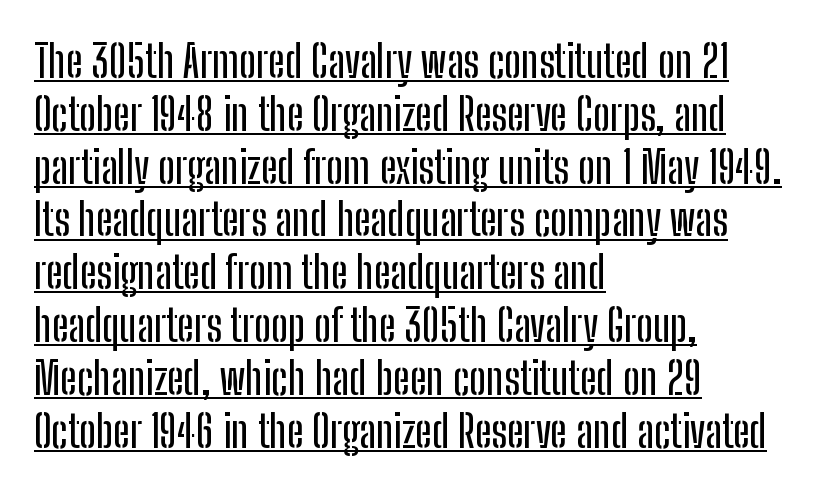
Upright lettering throughout. What decoration does the sample have? An underline. Check where the strokes stop: nothing finishes them off — pure sans. The face used here is proportionally spaced, like ordinary book or web type.
